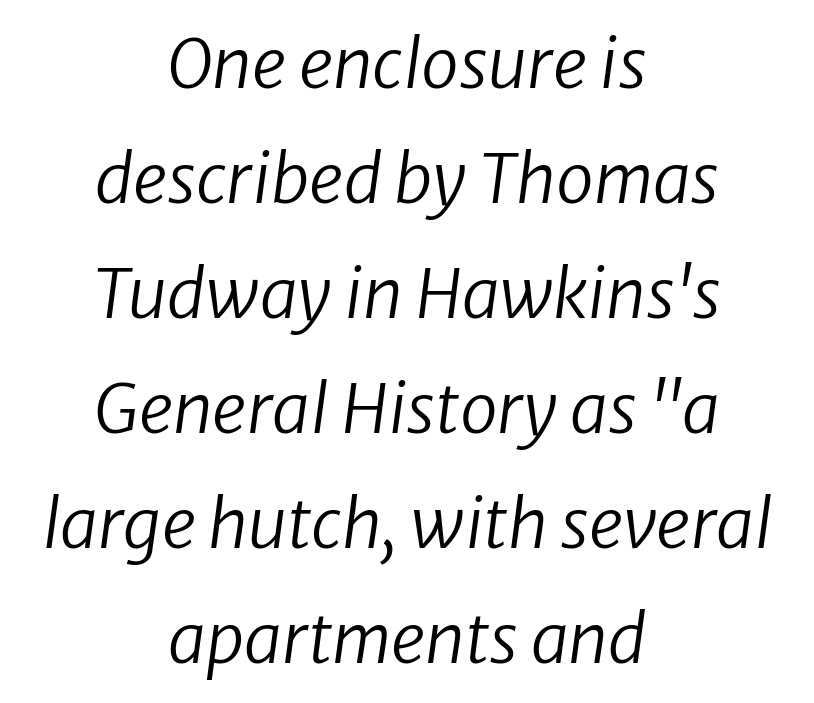
{"italic": "yes", "lean": "right", "slant_degrees": 8, "bold": "no", "weight": "regular", "width": "normal", "stroke_contrast": "low", "x_height": "medium", "monospaced": "no", "underline": "no", "align": "center", "line_spacing": "normal", "line_spacing_ratio": 1.69, "letter_spacing": "normal", "letter_spacing_em": 0.0, "glyph_px": 68}
